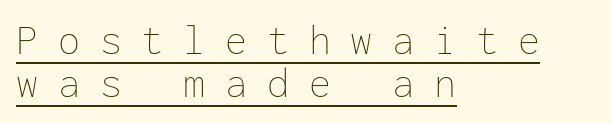
{"italic": "no", "bold": "no", "weight": "thin", "width": "normal", "stroke_contrast": "low", "x_height": "medium", "monospaced": "yes", "underline": "yes", "align": "left", "line_spacing": "tight", "line_spacing_ratio": 0.98, "letter_spacing": "wide", "letter_spacing_em": 0.45, "glyph_px": 44}
